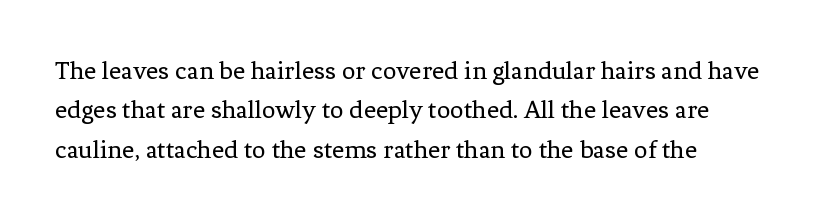
The image shows 27 px text type, upright; set normal line spacing (1.46x), normal letter spacing, not underlined.
